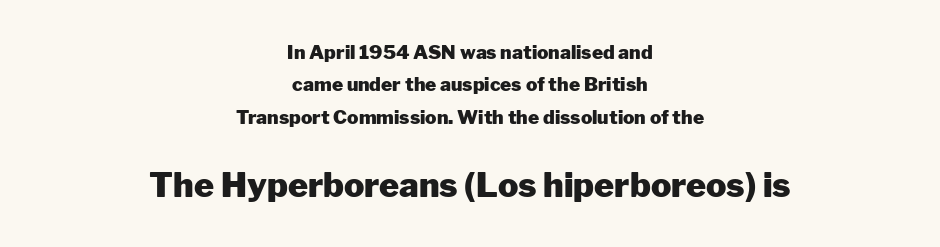
Q: Is the text bold? A: Yes.
Q: Is the text italic (slanted)? A: No, it is upright.
Q: Is the typeface a serif or a sans-serif typeface? A: Sans-serif.
Q: Is the text underlined? A: No.
Q: How is the paragraph aligned? A: Centered.
Q: Is the spacing between letters normal or unusually wide? A: Normal.
Q: Is the spacing between lines tight, normal or loose? A: Normal.
Q: Which block of text is set in a larger size, the first (top) or the second (bottom)? A: The second (bottom) one.
Q: Width (condensed, normal, or wide)? A: Normal.
Q: Stroke contrast? A: Low.
Q: x-height? A: Medium.
Q: Monospaced? A: No.
